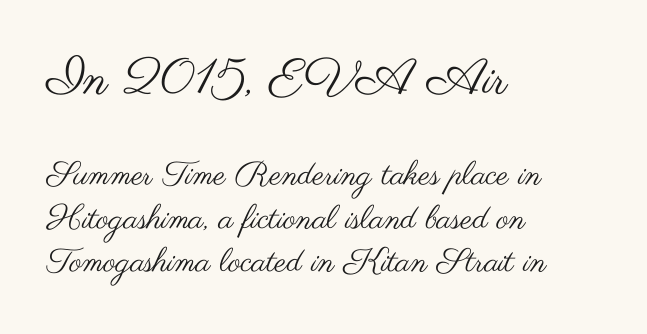
The image shows 50 px regular-weight, wide sans-serif type; set left-aligned, normal line spacing (1.32x), normal letter spacing, not underlined; the first (top) block is 1.52x larger; medium stroke contrast and a small x-height.
